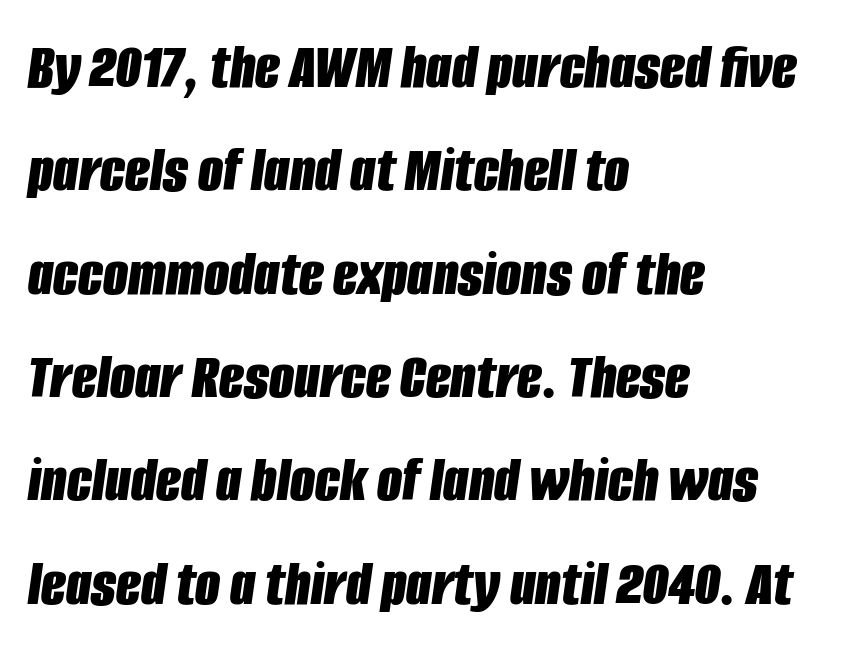
The image shows 65 px bold, condensed type, italic (leaning right); set left-aligned, normal line spacing (1.59x), normal letter spacing, not underlined; low stroke contrast and a large x-height.
